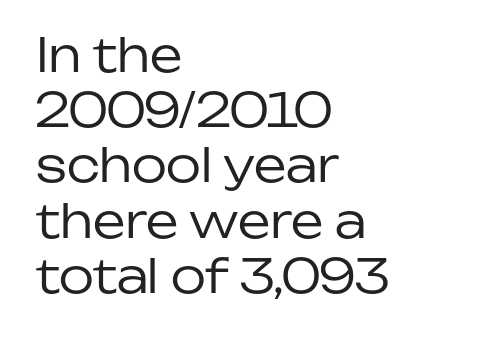
{"serif": "no", "italic": "no", "bold": "no", "weight": "regular", "width": "normal", "stroke_contrast": "low", "x_height": "medium", "monospaced": "no", "underline": "no", "align": "left", "line_spacing_ratio": 1.2, "letter_spacing": "normal", "letter_spacing_em": 0.0, "glyph_px": 46}
